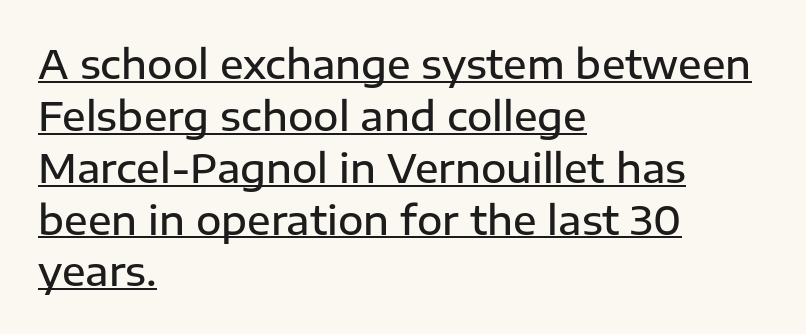
Q: Is the text bold? A: Semi-bold.
Q: Is the text italic (slanted)? A: No, it is upright.
Q: Is the typeface a serif or a sans-serif typeface? A: Sans-serif.
Q: Is the text underlined? A: Yes.
Q: How is the paragraph aligned? A: Left-aligned.
Q: Is the spacing between letters normal or unusually wide? A: Normal.
Q: Is the spacing between lines tight, normal or loose? A: Normal.
Q: Width (condensed, normal, or wide)? A: Normal.
Q: Stroke contrast? A: Low.
Q: x-height? A: Medium.
Q: Monospaced? A: No.
